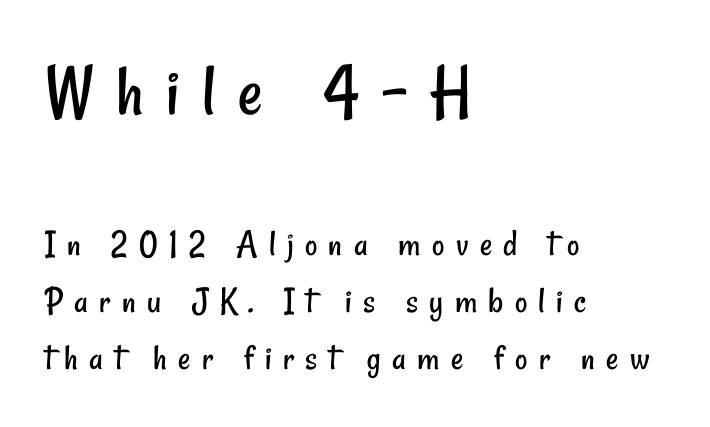
These two chunks differ in scale, with the top chunk taking the larger measure. How are the letters spaced? Widely, with obvious added tracking. Quick note: interline space is typical. A classic flush-left, rag-right setting is used for this passage.
